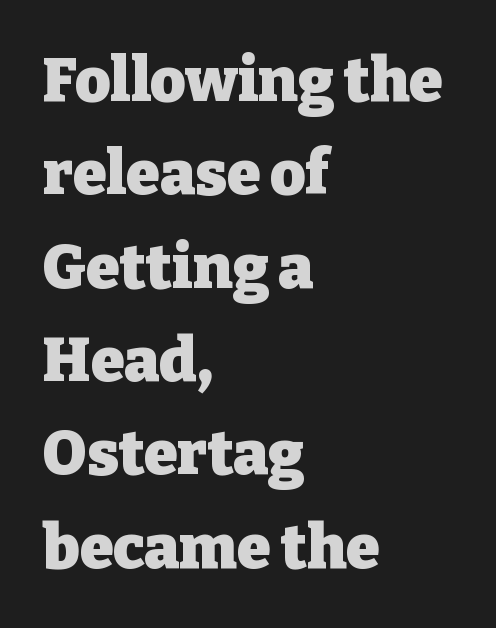
{"serif": "yes", "italic": "no", "bold": "yes", "weight": "heavy", "width": "normal", "stroke_contrast": "low", "x_height": "medium", "monospaced": "no", "underline": "no", "align": "left", "line_spacing": "normal", "line_spacing_ratio": 1.53, "letter_spacing": "normal", "letter_spacing_em": 0.0, "glyph_px": 61}
